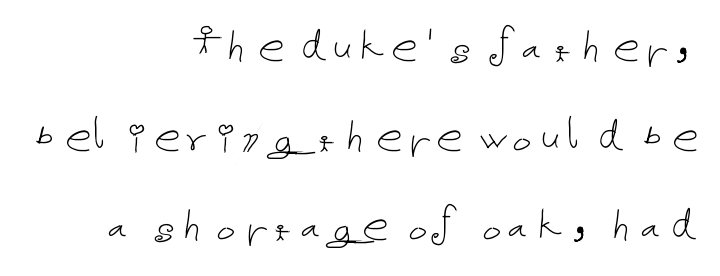
The image shows 53 px thin type, upright; set right-aligned, normal line spacing (1.69x), normal letter spacing, not underlined; low stroke contrast and a medium x-height.
